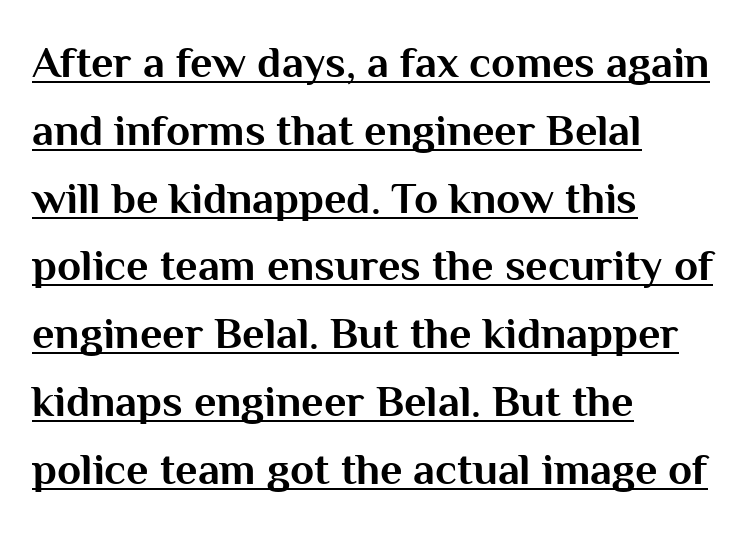
The image shows 44 px bold sans-serif type, upright; set left-aligned, normal line spacing (1.54x), normal letter spacing, underlined; medium stroke contrast and a medium x-height.
